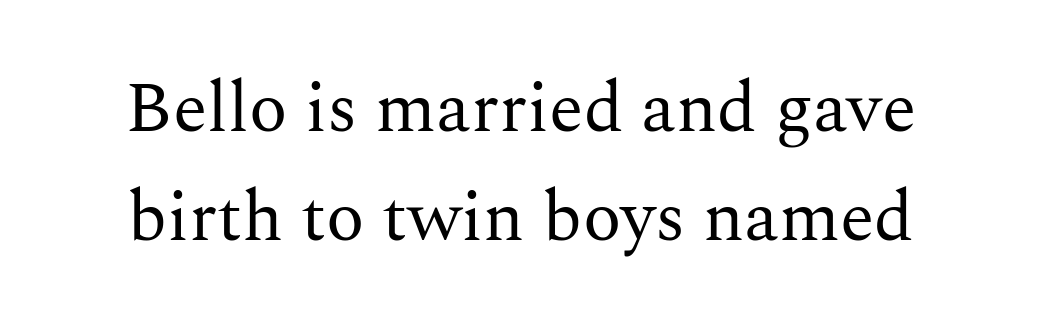
The image shows 71 px regular-weight serif type, upright; set centered, normal line spacing (1.54x), normal letter spacing, not underlined; medium stroke contrast and a medium x-height.
